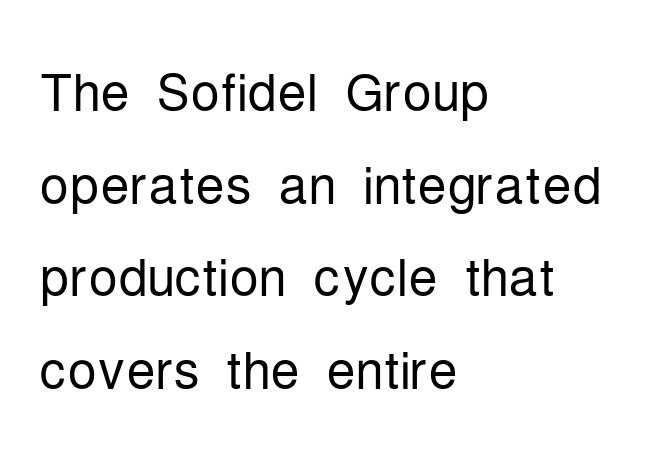
{"serif": "no", "italic": "no", "bold": "no", "weight": "light", "width": "condensed", "stroke_contrast": "low", "x_height": "medium", "monospaced": "no", "underline": "no", "align": "left", "line_spacing": "normal", "line_spacing_ratio": 1.27, "letter_spacing": "normal", "letter_spacing_em": 0.0, "glyph_px": 73}
